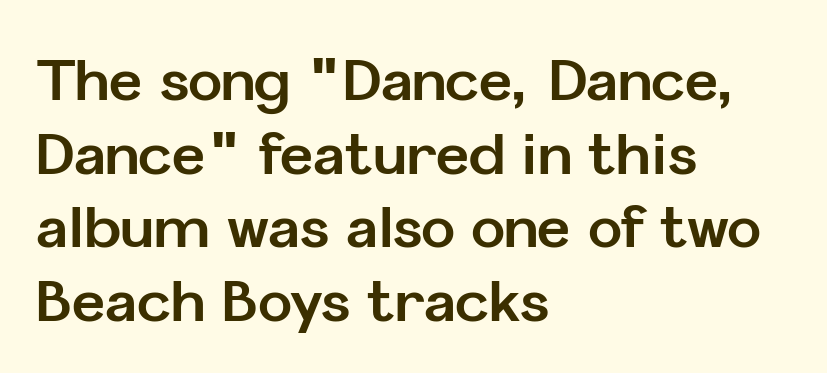
{"serif": "no", "italic": "no", "bold": "yes", "weight": "bold", "width": "normal", "stroke_contrast": "low", "x_height": "medium", "monospaced": "no", "underline": "no", "align": "left", "line_spacing": "normal", "line_spacing_ratio": 1.29, "letter_spacing": "normal", "letter_spacing_em": 0.0, "glyph_px": 57}
